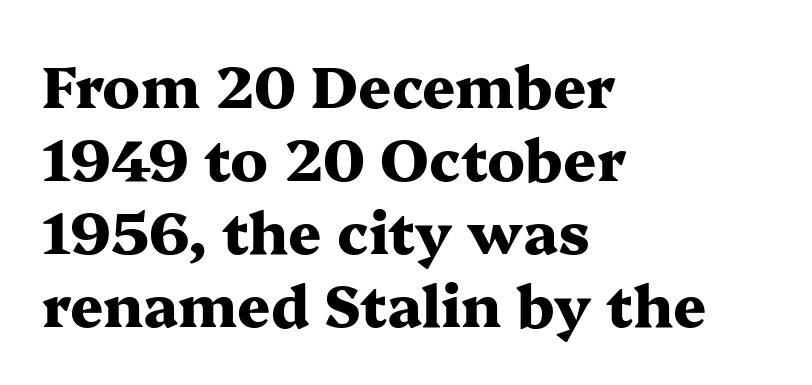
Q: Is the text bold? A: Yes.
Q: Is the text italic (slanted)? A: No, it is upright.
Q: Is the typeface a serif or a sans-serif typeface? A: Serif.
Q: Is the text underlined? A: No.
Q: How is the paragraph aligned? A: Left-aligned.
Q: Is the spacing between letters normal or unusually wide? A: Normal.
Q: Is the spacing between lines tight, normal or loose? A: Normal.
Q: Width (condensed, normal, or wide)? A: Wide.
Q: Stroke contrast? A: Medium.
Q: x-height? A: Medium.
Q: Monospaced? A: No.
